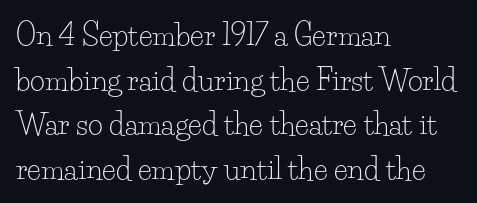
{"serif": "yes", "italic": "no", "bold": "no", "weight": "light", "width": "normal", "stroke_contrast": "low", "x_height": "small", "monospaced": "no", "underline": "no", "align": "left", "line_spacing": "normal", "line_spacing_ratio": 1.54, "letter_spacing": "normal", "letter_spacing_em": 0.0, "glyph_px": 29}
